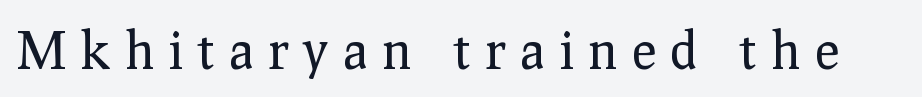
Q: Is the text bold? A: No.
Q: Is the text italic (slanted)? A: No, it is upright.
Q: Is the typeface a serif or a sans-serif typeface? A: Serif.
Q: Is the text underlined? A: No.
Q: Is the spacing between letters normal or unusually wide? A: Unusually wide.
Q: Width (condensed, normal, or wide)? A: Normal.
Q: Stroke contrast? A: Low.
Q: x-height? A: Medium.
Q: Monospaced? A: No.
